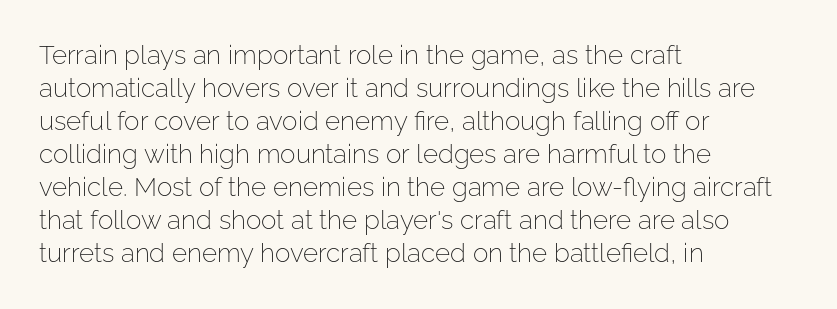
Q: Is the text bold? A: No.
Q: Is the text italic (slanted)? A: No, it is upright.
Q: Is the text underlined? A: No.
Q: How is the paragraph aligned? A: Left-aligned.
Q: Is the spacing between letters normal or unusually wide? A: Normal.
Q: Is the spacing between lines tight, normal or loose? A: Normal.
